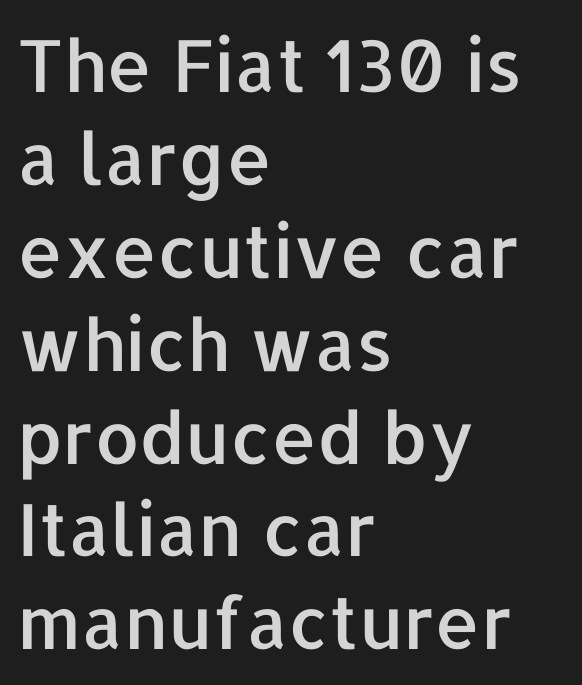
Q: Is the text italic (slanted)? A: No, it is upright.
Q: Is the typeface a serif or a sans-serif typeface? A: Sans-serif.
Q: Is the text underlined? A: No.
Q: How is the paragraph aligned? A: Left-aligned.
Q: Is the spacing between letters normal or unusually wide? A: Normal.
Q: Is the spacing between lines tight, normal or loose? A: Normal.
Q: Width (condensed, normal, or wide)? A: Normal.
Q: Stroke contrast? A: Low.
Q: x-height? A: Medium.
Q: Monospaced? A: No.
